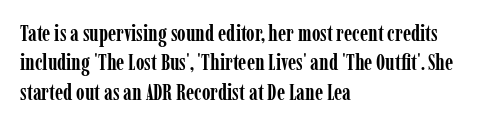
{"italic": "no", "bold": "yes", "underline": "no", "align": "left", "line_spacing": "normal", "line_spacing_ratio": 1.33, "letter_spacing": "normal", "letter_spacing_em": 0.0, "glyph_px": 22}
